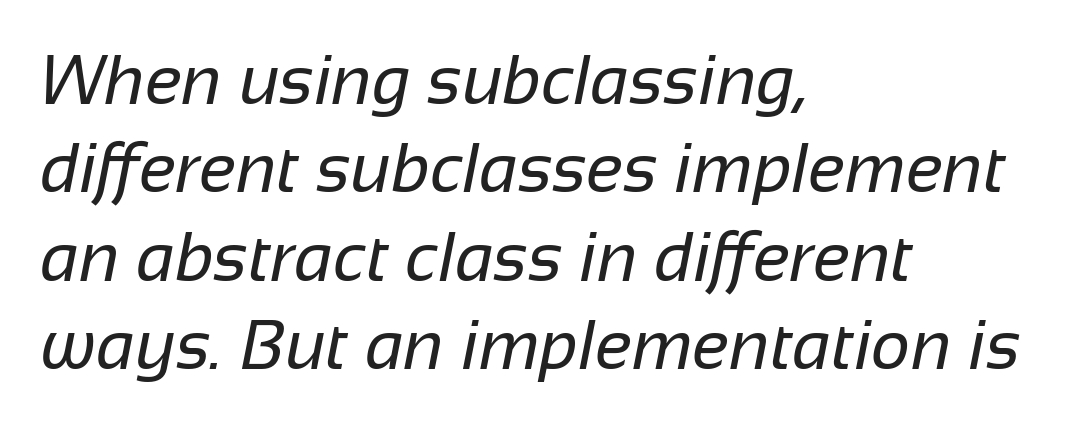
{"serif": "no", "bold": "no", "weight": "regular", "width": "normal", "stroke_contrast": "low", "x_height": "medium", "monospaced": "no", "underline": "no", "align": "left", "line_spacing": "normal", "line_spacing_ratio": 1.28, "letter_spacing": "normal", "letter_spacing_em": 0.0, "glyph_px": 69}
